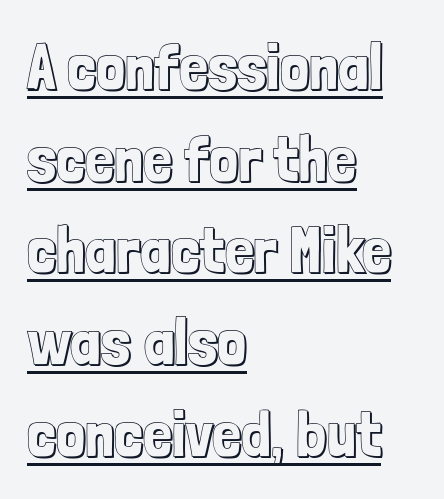
Q: Is the text italic (slanted)? A: No, it is upright.
Q: Is the text underlined? A: Yes.
Q: How is the paragraph aligned? A: Left-aligned.
Q: Is the spacing between letters normal or unusually wide? A: Normal.
Q: Is the spacing between lines tight, normal or loose? A: Normal.
Q: Width (condensed, normal, or wide)? A: Condensed.
Q: x-height? A: Medium.
Q: Monospaced? A: No.
